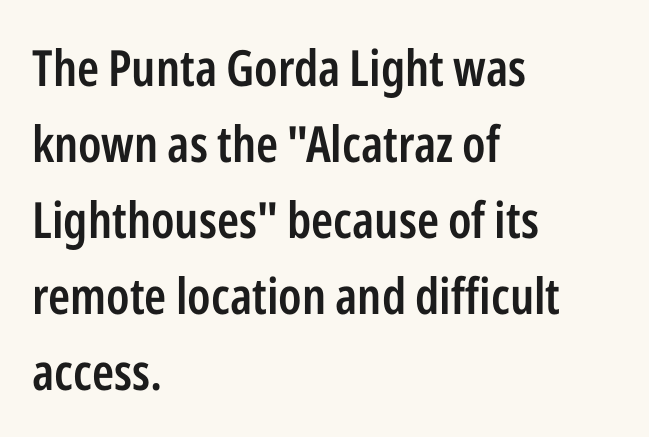
{"serif": "no", "italic": "no", "bold": "semi", "weight": "semibold", "width": "condensed", "stroke_contrast": "low", "x_height": "medium", "monospaced": "no", "underline": "no", "align": "left", "line_spacing": "normal", "line_spacing_ratio": 1.52, "letter_spacing": "normal", "letter_spacing_em": 0.0, "glyph_px": 50}
